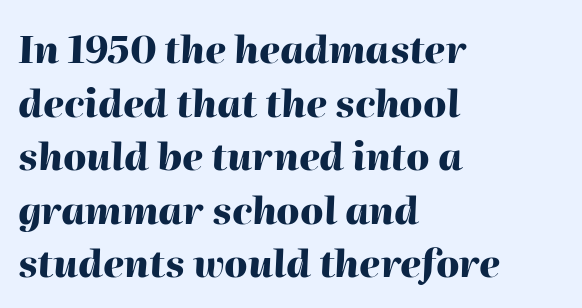
Compared with typical body copy, the letter spacing here is the same. Spacing verdict: proportional, widths tailored to each character. Pretty heavy lettering here — definitely bold. Lines of text with bare space underneath. Slant detected: the letters are inclined. The rag falls on the right side of this text block.
